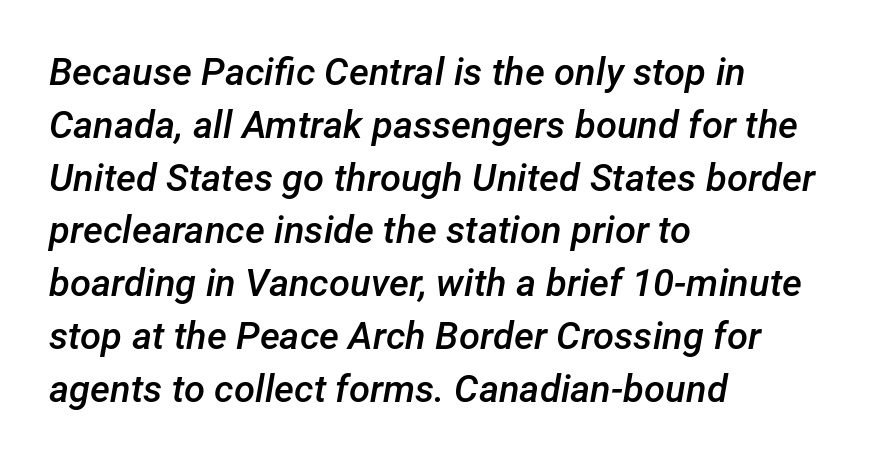
Bare-footed words on every line. Typeset ragged right — the left edge is the straight one. Posture: slanted. In terms of weight, the rendering is demibold, just under bold.
